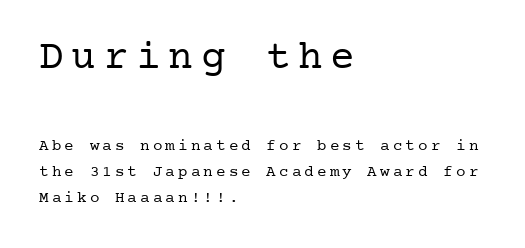
Q: Is the text bold? A: No.
Q: Is the text italic (slanted)? A: No, it is upright.
Q: Is the typeface a serif or a sans-serif typeface? A: Serif.
Q: Is the text underlined? A: No.
Q: How is the paragraph aligned? A: Left-aligned.
Q: Is the spacing between lines tight, normal or loose? A: Normal.
Q: Which block of text is set in a larger size, the first (top) or the second (bottom)? A: The first (top) one.
Q: Width (condensed, normal, or wide)? A: Normal.
Q: Stroke contrast? A: Low.
Q: x-height? A: Medium.
